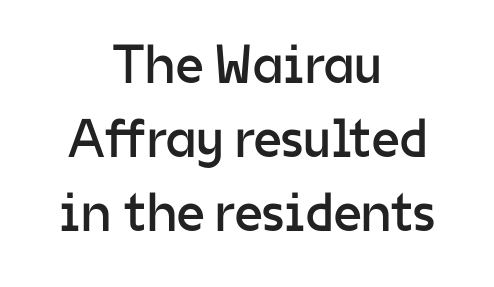
It's the straight-up-and-down kind of type. The face used here is proportionally spaced, like ordinary book or web type. The strokes carry an ordinary text weight at most. Serif or sans? Sans — the stroke terminals are bare.
